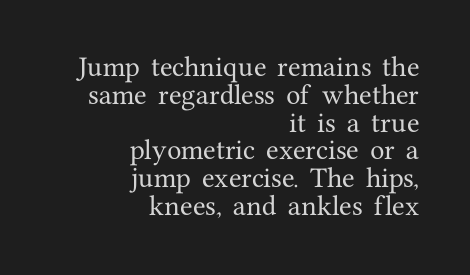
{"italic": "no", "underline": "no", "align": "right", "line_spacing_ratio": 1.21, "letter_spacing": "normal", "letter_spacing_em": 0.0, "glyph_px": 23}
